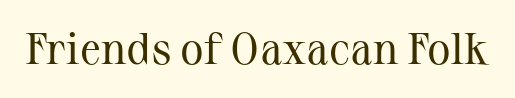
{"serif": "yes", "italic": "no", "bold": "no", "weight": "regular", "width": "normal", "stroke_contrast": "medium", "x_height": "medium", "monospaced": "no", "underline": "no", "letter_spacing": "normal", "letter_spacing_em": 0.0, "glyph_px": 44}
